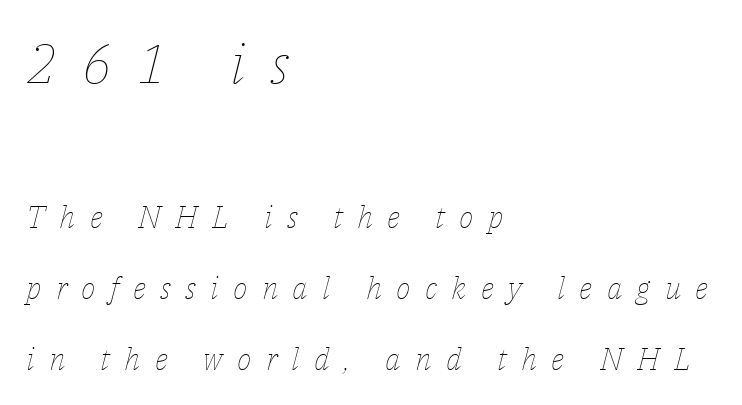
Airy leading. Size hierarchy here favors the leading block over the trailing one. The typesetter chose a ragged-right arrangement here. Here the designer chose a conventional face with non-uniform glyph widths. Emphasis-style slanted type is in use.
